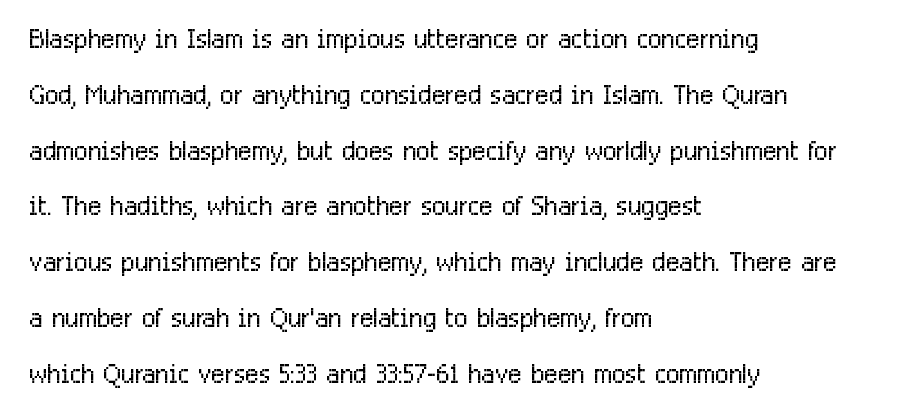
{"serif": "no", "italic": "no", "bold": "no", "weight": "light", "width": "condensed", "stroke_contrast": "low", "x_height": "medium", "monospaced": "no", "underline": "no", "align": "left", "line_spacing": "normal", "line_spacing_ratio": 1.55, "letter_spacing": "normal", "letter_spacing_em": 0.0, "glyph_px": 36}
